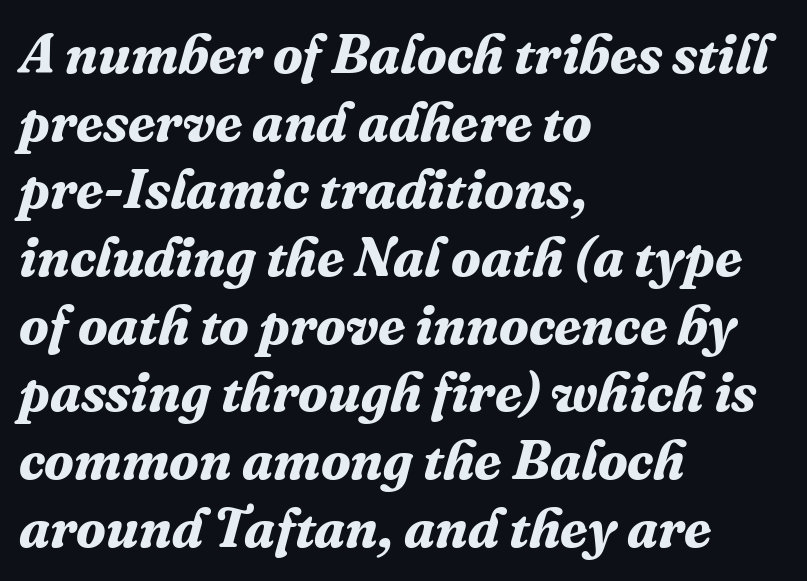
These lines are rendered in a variable-pitch font. The space beneath each line is pristine and unruled. The whole block is typeset with a tilt. Caption: standard tracking, unaltered. The face used here is seriffed, in the tradition of book romans. A full-strength bold gives these letters their thick strokes.
